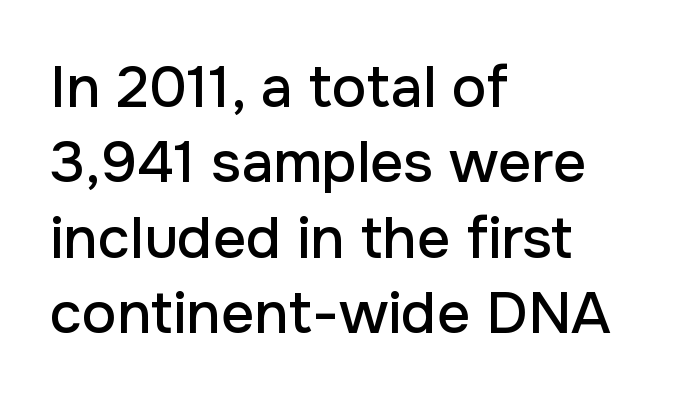
The image shows 58 px sans-serif type, upright; set left-aligned, normal line spacing (1.3x), normal letter spacing, not underlined; low stroke contrast and a medium x-height.
